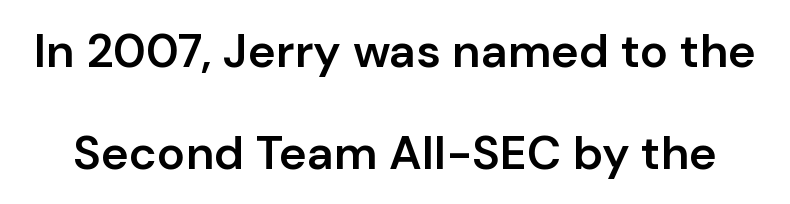
The glyphs are unaccompanied by any horizontal stroke below them. This sample has the flowing, uneven cadence of proportional lettering. Moderately thickened strokes mark this as semibold type. Is the letter spacing exaggerated? No — it looks like the ordinary default.
